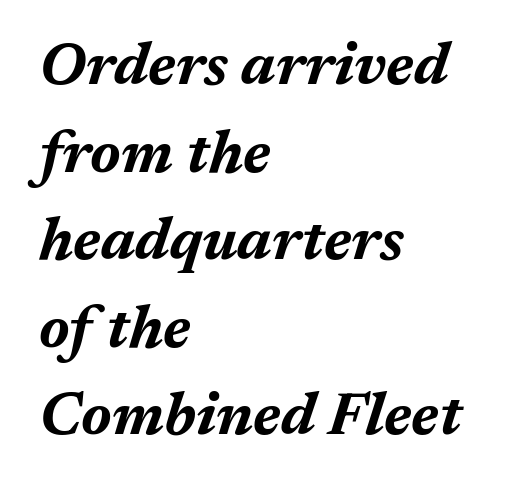
{"italic": "yes", "lean": "right", "slant_degrees": 17, "bold": "yes", "weight": "bold", "width": "normal", "stroke_contrast": "medium", "x_height": "medium", "monospaced": "no", "underline": "no", "align": "left", "line_spacing": "normal", "line_spacing_ratio": 1.46, "letter_spacing": "normal", "letter_spacing_em": 0.0, "glyph_px": 60}
